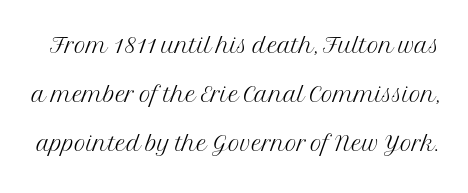
The image shows 32 px light serif type; set normal line spacing (1.53x), normal letter spacing, not underlined; medium stroke contrast and a medium x-height.
